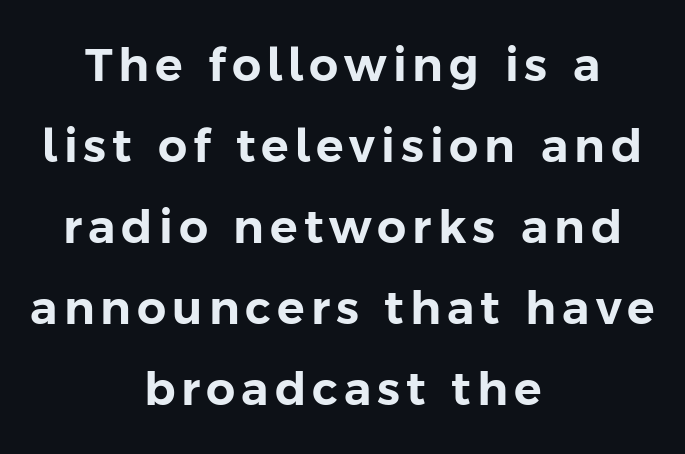
This is roman type, the default non-slanted kind. The glyphs are unaccompanied by any horizontal stroke below them. This sample uses a sans-serif face. The compositor balanced each line on the midline. Here the designer chose a conventional face with non-uniform glyph widths.
